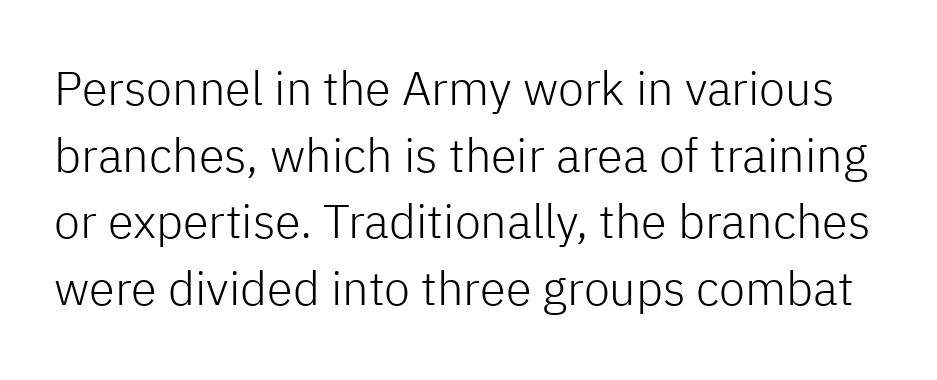
{"serif": "no", "italic": "no", "bold": "no", "weight": "light", "width": "normal", "stroke_contrast": "low", "x_height": "medium", "monospaced": "no", "underline": "no", "line_spacing": "normal", "line_spacing_ratio": 1.42, "letter_spacing": "normal", "letter_spacing_em": 0.0, "glyph_px": 47}
